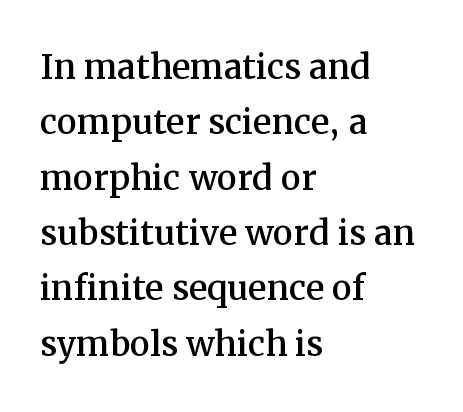
The image shows 45 px serif type, upright; set left-aligned, line spacing 1.23x, normal letter spacing, not underlined; medium stroke contrast and a medium x-height.
